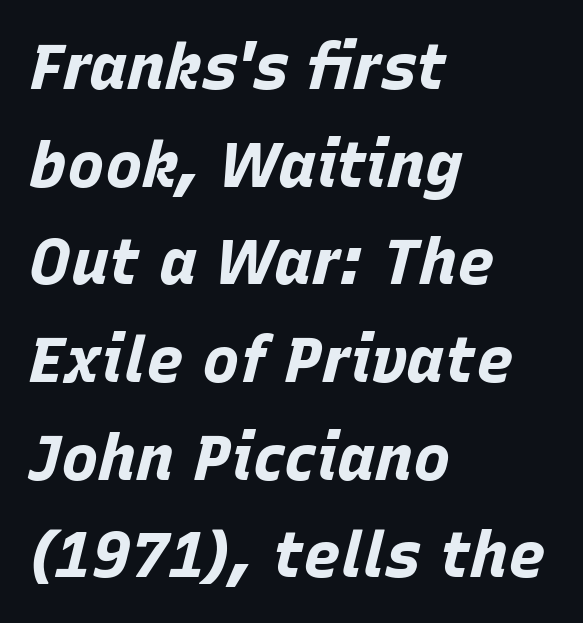
The image shows 63 px bold type, italic (leaning right); set left-aligned, normal line spacing (1.55x), normal letter spacing, not underlined; low stroke contrast and a large x-height.
